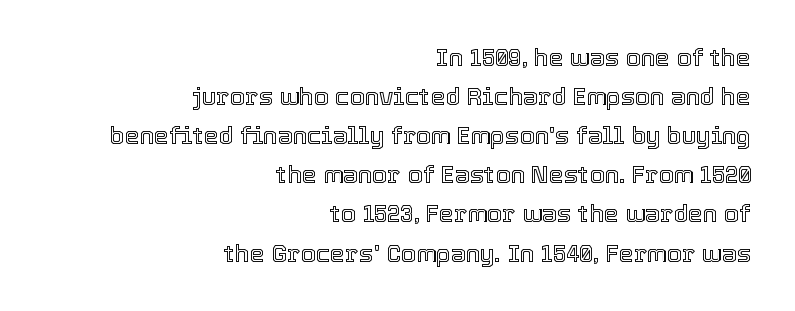
One-word summary of the alignment: right. Is there much room between lines? A standard amount, neither cramped nor airy. Quick note: underline off. Observe the ordinary spacing: letters are neighbours, not strangers. The font's upright variant was chosen for this text.
